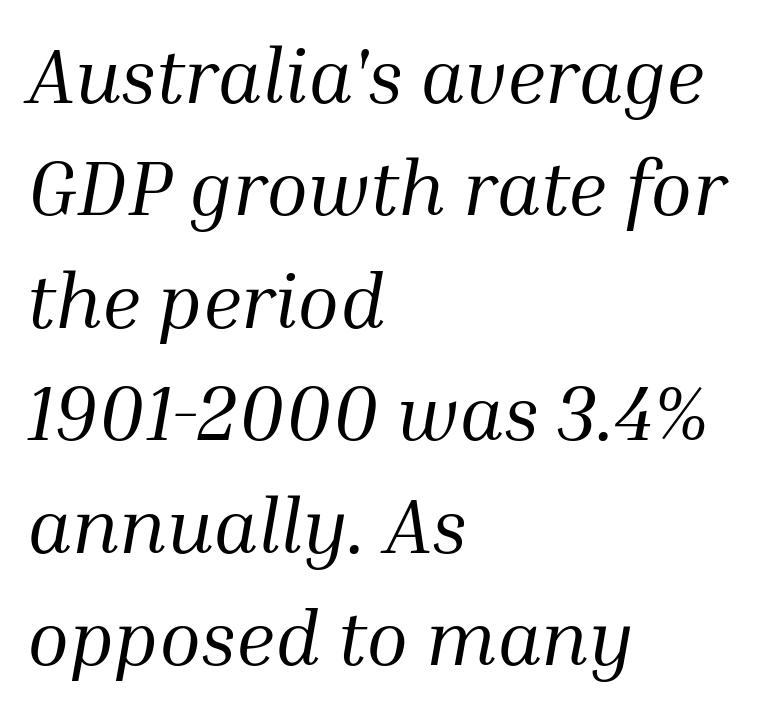
Q: Is the text bold? A: No.
Q: Is the text italic (slanted)? A: Yes, it leans right by about 10 degrees.
Q: Is the typeface a serif or a sans-serif typeface? A: Serif.
Q: Is the text underlined? A: No.
Q: How is the paragraph aligned? A: Left-aligned.
Q: Is the spacing between letters normal or unusually wide? A: Normal.
Q: Is the spacing between lines tight, normal or loose? A: Normal.
Q: Width (condensed, normal, or wide)? A: Normal.
Q: Stroke contrast? A: Medium.
Q: x-height? A: Medium.
Q: Monospaced? A: No.
